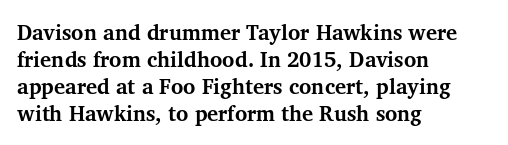
The image shows 21 px bold type, upright; set left-aligned, normal line spacing (1.29x), normal letter spacing, not underlined.
